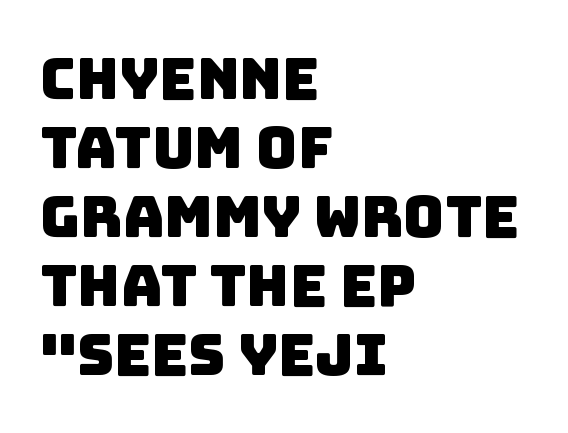
Q: Is the typeface a serif or a sans-serif typeface? A: Sans-serif.
Q: Is the text underlined? A: No.
Q: How is the paragraph aligned? A: Left-aligned.
Q: Is the spacing between letters normal or unusually wide? A: Normal.
Q: Width (condensed, normal, or wide)? A: Normal.
Q: Stroke contrast? A: Low.
Q: x-height? A: Large.
Q: Monospaced? A: No.
